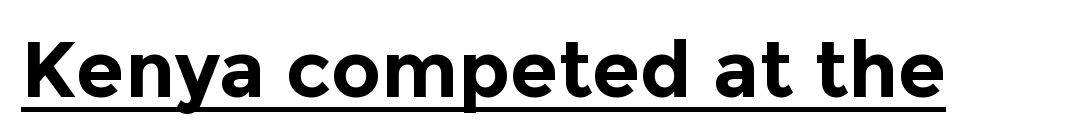
{"serif": "no", "italic": "no", "bold": "yes", "weight": "bold", "width": "normal", "x_height": "medium", "monospaced": "no", "underline": "yes", "letter_spacing": "normal", "letter_spacing_em": 0.0, "glyph_px": 78}
